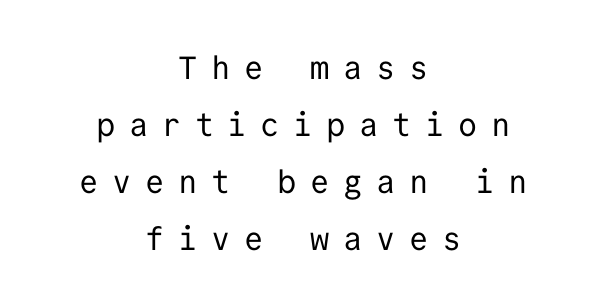
Short and long lines alike share a common midpoint. Loose tracking; the words dissolve into strings of separated letters. Stems and bowls with no extra thickness — not bold. Fixed-width glyphs throughout — classic coding-font behaviour. Plain, unruled lines of type.
